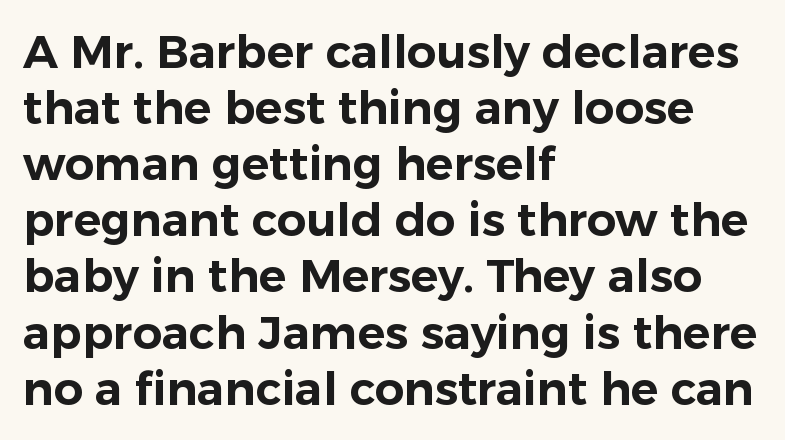
Q: Is the text italic (slanted)? A: No, it is upright.
Q: Is the typeface a serif or a sans-serif typeface? A: Sans-serif.
Q: Is the text underlined? A: No.
Q: How is the paragraph aligned? A: Left-aligned.
Q: Is the spacing between letters normal or unusually wide? A: Normal.
Q: Width (condensed, normal, or wide)? A: Normal.
Q: Stroke contrast? A: Low.
Q: x-height? A: Medium.
Q: Monospaced? A: No.
